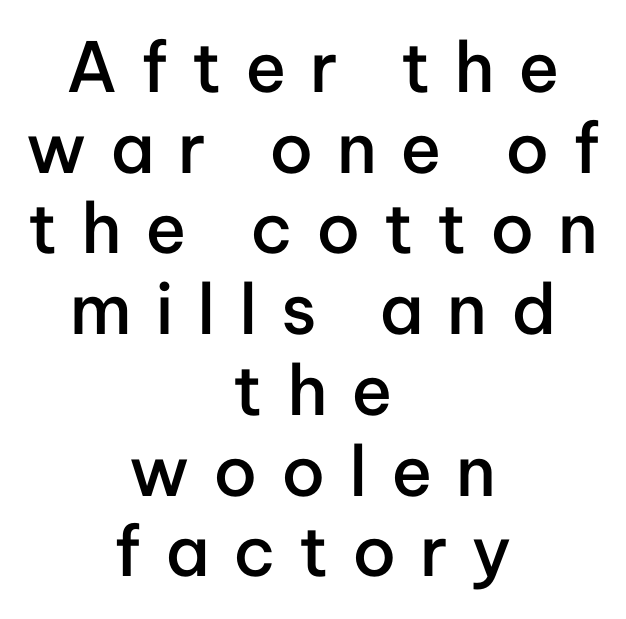
The rendering shows plain stroke endings on the letterforms — a sans-serif design. The typography opts for an upright posture over an oblique one. The text block is weighted toward neither margin, spreading evenly from the middle. A bit beefed up — I'd call it semibold rather than bold.
